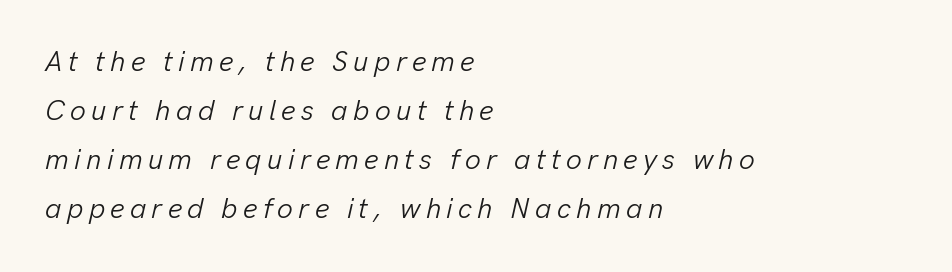
{"italic": "yes", "lean": "right", "slant_degrees": 13, "bold": "no", "weight": "light", "width": "normal", "stroke_contrast": "low", "x_height": "medium", "monospaced": "no", "underline": "no", "align": "left", "line_spacing_ratio": 1.75, "glyph_px": 28}
